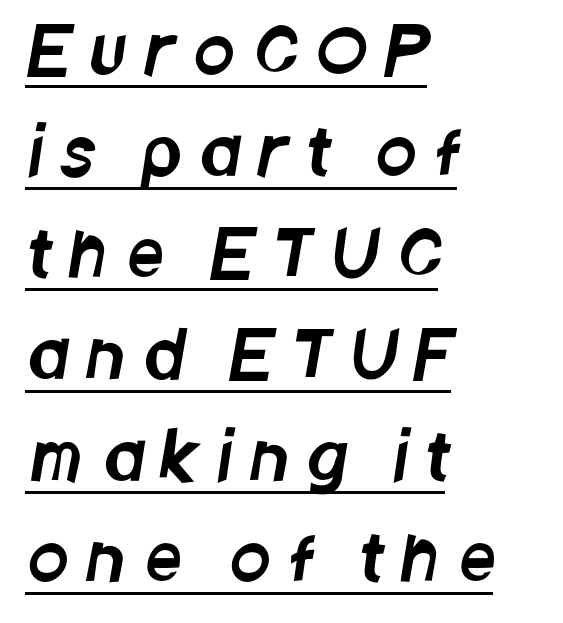
The image shows 65 px condensed sans-serif type; set left-aligned, normal line spacing (1.56x), unusually wide letter spacing (+0.29 em), underlined; low stroke contrast and a large x-height.
